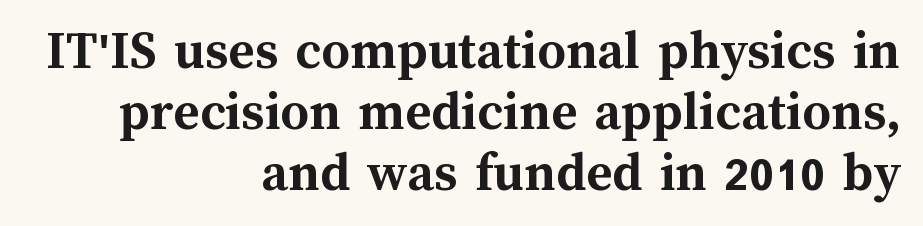
Q: Is the text bold? A: Yes.
Q: Is the text italic (slanted)? A: No, it is upright.
Q: Is the text underlined? A: No.
Q: How is the paragraph aligned? A: Right-aligned.
Q: Is the spacing between letters normal or unusually wide? A: Normal.
Q: Is the spacing between lines tight, normal or loose? A: Tight.
Q: Width (condensed, normal, or wide)? A: Normal.
Q: Stroke contrast? A: Medium.
Q: x-height? A: Medium.
Q: Monospaced? A: No.
